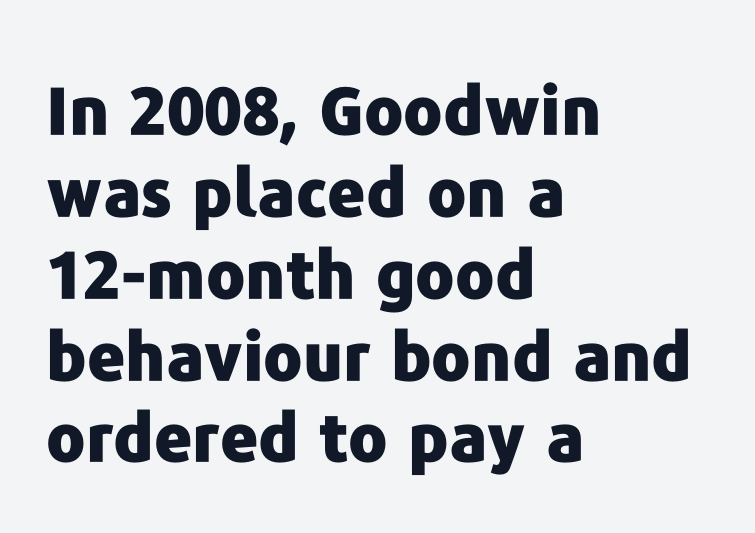
{"serif": "no", "italic": "no", "bold": "yes", "weight": "heavy", "width": "normal", "stroke_contrast": "low", "x_height": "medium", "monospaced": "no", "underline": "no", "align": "left", "line_spacing_ratio": 1.24, "letter_spacing": "normal", "letter_spacing_em": 0.0, "glyph_px": 66}
